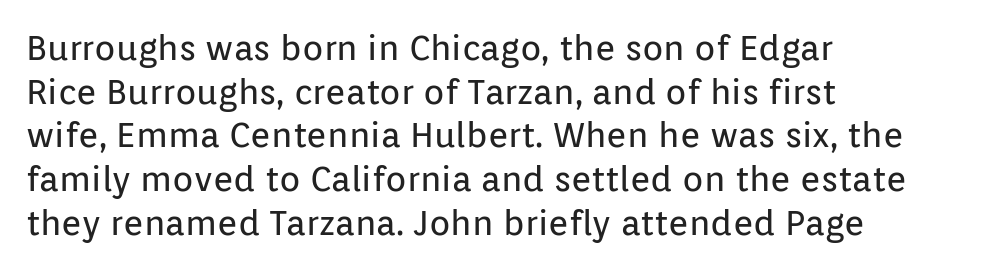
Caption: face not bold, strokes unweighted. This sample has the flowing, uneven cadence of proportional lettering. Serifs: no, the terminals of the letterforms are clean. Nobody drew a line under any word here.
